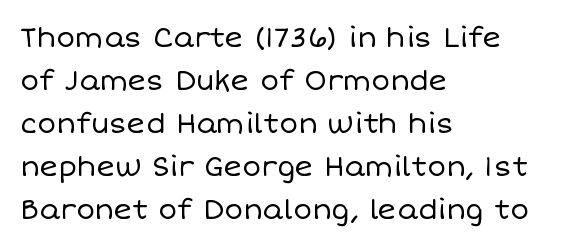
Looks like regular typesetting: each glyph gets only the width it needs. Quick note: interline space is typical. The space directly below the letters is spotless. Is the stroke heavy? The answer is a plain regular-or-lighter.
